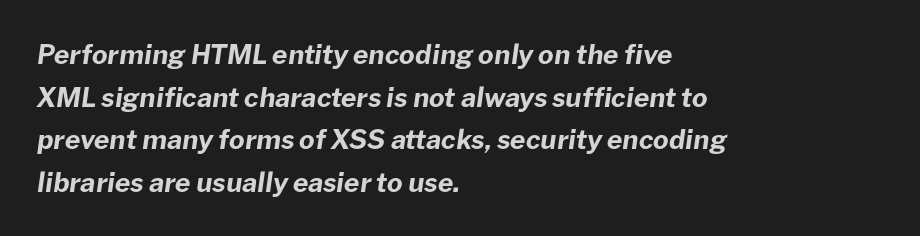
{"italic": "yes", "lean": "right", "slant_degrees": 8, "bold": "yes", "underline": "no", "align": "left", "line_spacing": "normal", "line_spacing_ratio": 1.58, "letter_spacing": "normal", "letter_spacing_em": 0.0, "glyph_px": 27}
